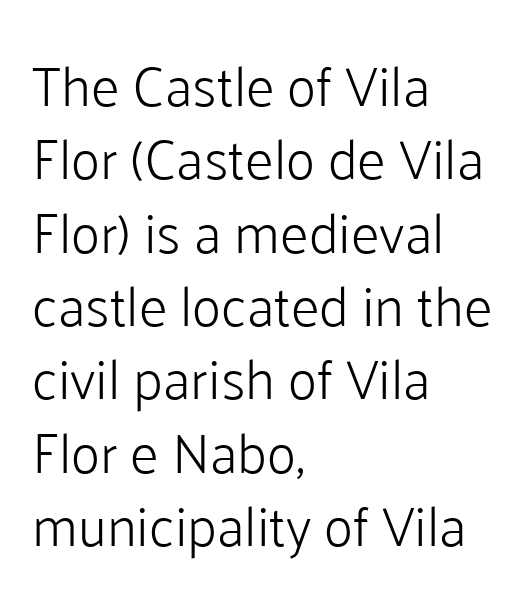
How would I describe the line gaps? Plain and ordinary. A typesetter would call this proportional, since set widths differ per character. Nobody drew a line under any word here. Serif or sans? Sans — the stroke terminals are bare. These lines keep a tight, regular rhythm from letter to letter.
